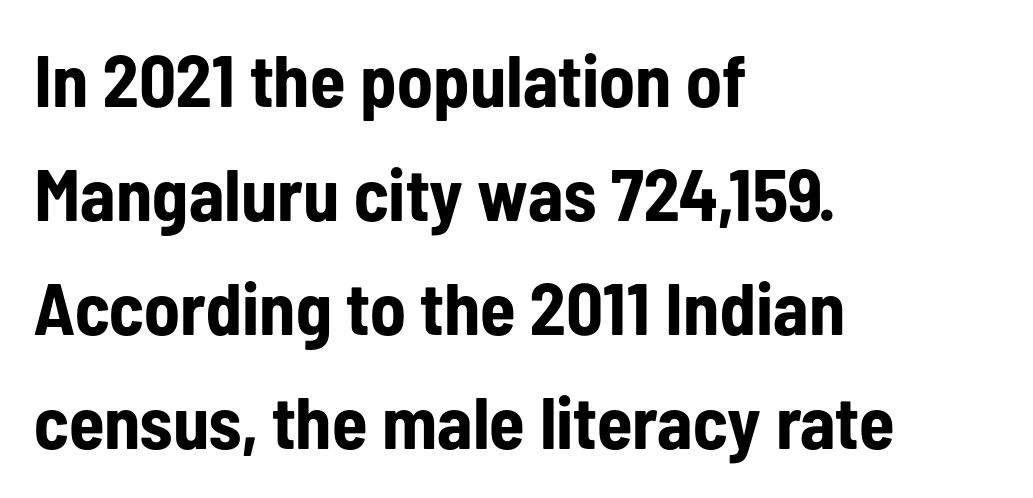
The image shows 73 px bold, condensed sans-serif type, upright; set left-aligned, normal line spacing (1.56x), normal letter spacing, not underlined; low stroke contrast and a medium x-height.
